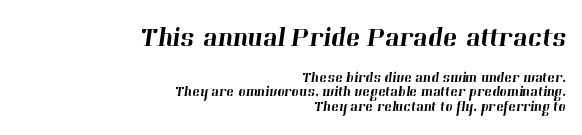
The image shows 27 px text type; set right-aligned, tight line spacing (1.04x), normal letter spacing, not underlined; the first (top) block is 1.93x larger.
